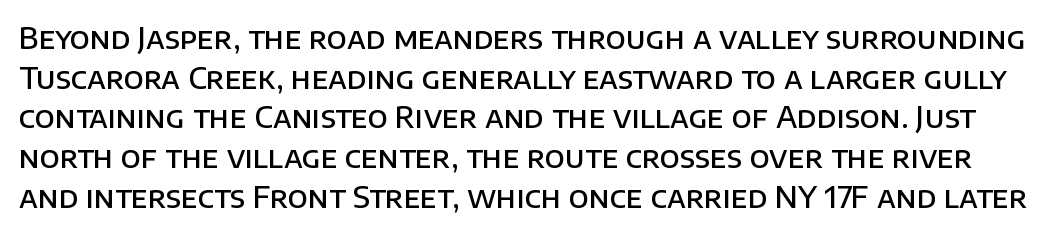
Q: Is the text bold? A: Semi-bold.
Q: Is the text italic (slanted)? A: No, it is upright.
Q: Is the typeface a serif or a sans-serif typeface? A: Sans-serif.
Q: Is the text underlined? A: No.
Q: Is the spacing between letters normal or unusually wide? A: Normal.
Q: Is the spacing between lines tight, normal or loose? A: Normal.
Q: Width (condensed, normal, or wide)? A: Normal.
Q: Stroke contrast? A: Low.
Q: x-height? A: Large.
Q: Monospaced? A: No.
